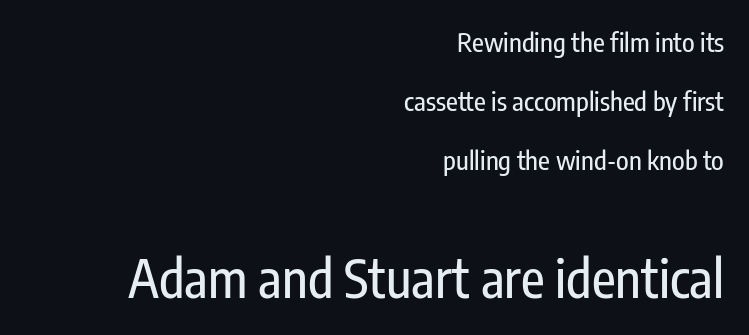
The image shows 52 px condensed sans-serif type, upright; set right-aligned, loose line spacing (2.27x), normal letter spacing, not underlined; the second (bottom) block is 2.0x larger; low stroke contrast and a medium x-height.
